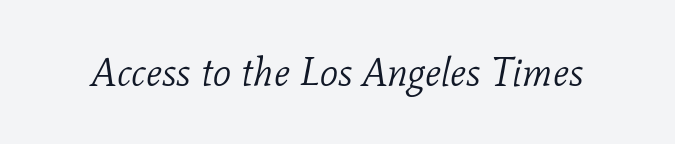
The image shows 40 px light serif type, italic (leaning right); set normal letter spacing, not underlined; low stroke contrast and a medium x-height.
